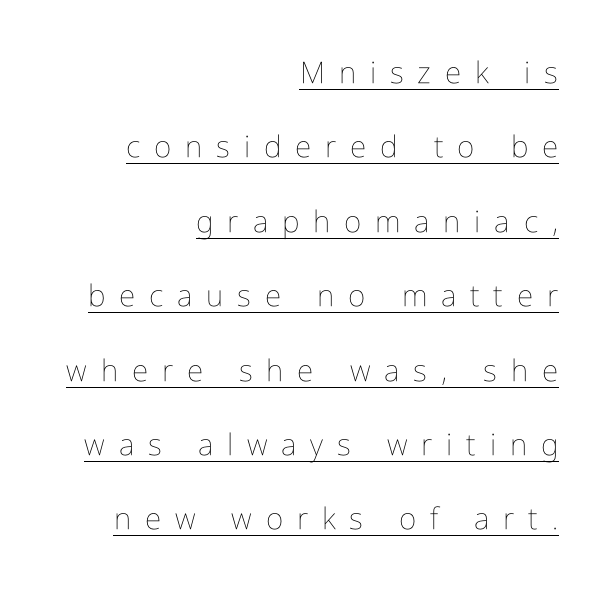
These lines are set flush right with a ragged left edge. These characters rest on top of a visible drawn line. The passage shown is typed in a proportional face where columns would drift. The block of text is sparse from top to bottom, with ample space between rows. Italic: no, the glyphs are upright roman.
